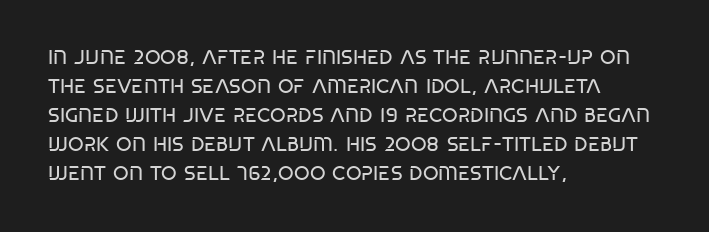
The image shows 20 px text type, upright; set left-aligned, normal line spacing (1.45x), normal letter spacing, not underlined.
